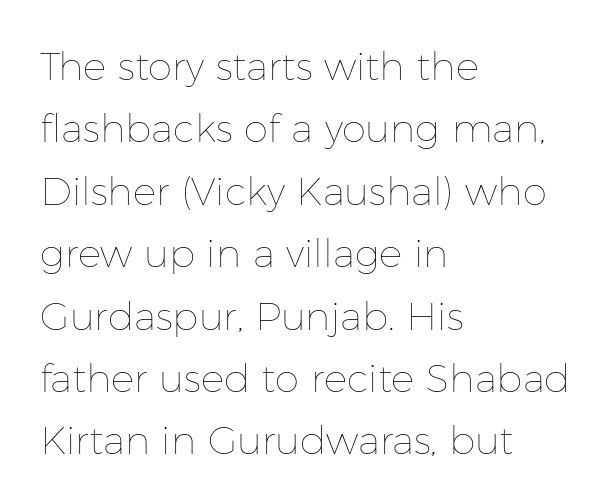
{"italic": "no", "bold": "no", "weight": "thin", "width": "normal", "stroke_contrast": "low", "x_height": "medium", "monospaced": "no", "underline": "no", "align": "left", "line_spacing": "normal", "line_spacing_ratio": 1.6, "letter_spacing": "normal", "letter_spacing_em": 0.0, "glyph_px": 39}
